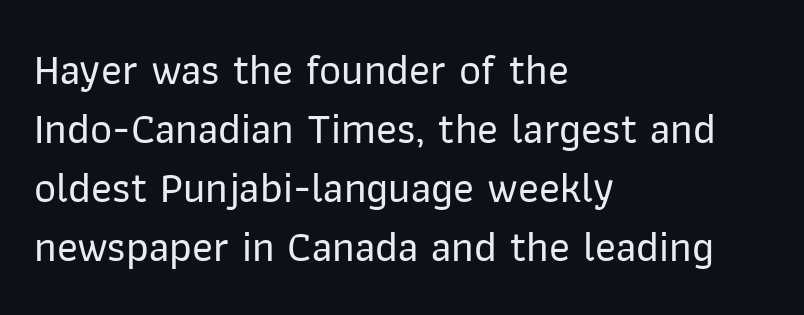
The image shows 43 px sans-serif type, upright; set left-aligned, normal line spacing (1.37x), normal letter spacing, not underlined; low stroke contrast and a medium x-height.
